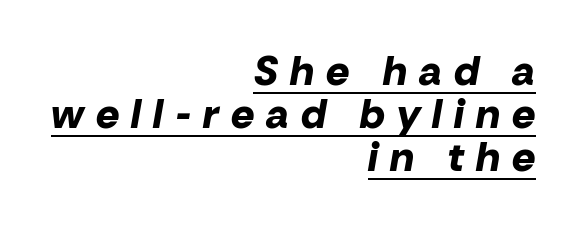
Compared with typical paragraphs, the rows here are closer together. In terms of weight, the rendering is a true, heavy bold. Tracking value appears strongly positive — letters spread wide. Caption: multi-line text, flush right, ragged left.
